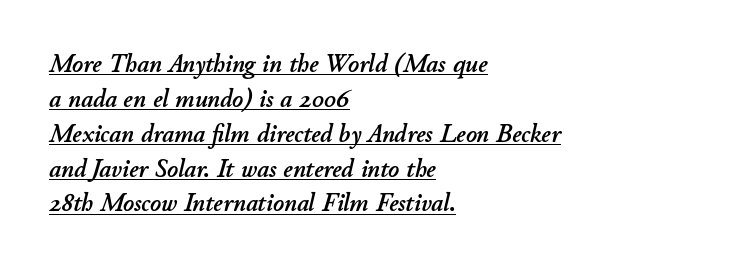
The image shows 26 px text type, italic (leaning right); set left-aligned, normal line spacing (1.34x), normal letter spacing, underlined.
